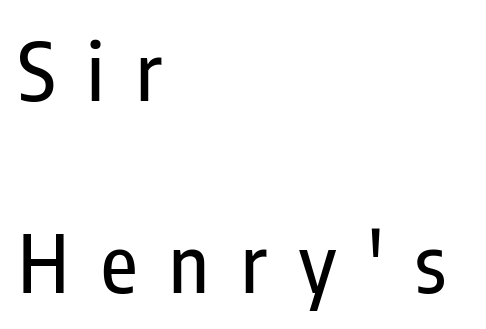
{"serif": "no", "italic": "no", "width": "condensed", "stroke_contrast": "low", "x_height": "medium", "monospaced": "no", "underline": "no", "align": "left", "line_spacing": "loose", "line_spacing_ratio": 2.4, "letter_spacing": "wide", "letter_spacing_em": 0.4, "glyph_px": 80}
